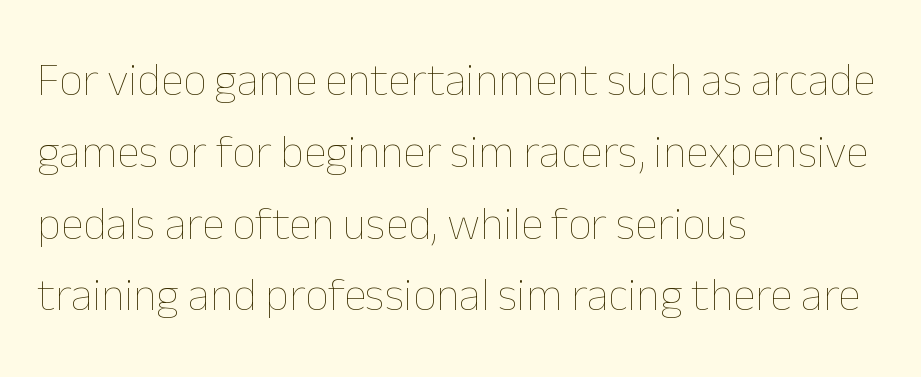
{"italic": "no", "bold": "no", "weight": "thin", "width": "normal", "stroke_contrast": "low", "x_height": "medium", "monospaced": "no", "underline": "no", "align": "left", "line_spacing": "normal", "line_spacing_ratio": 1.56, "letter_spacing": "normal", "letter_spacing_em": 0.0, "glyph_px": 46}
